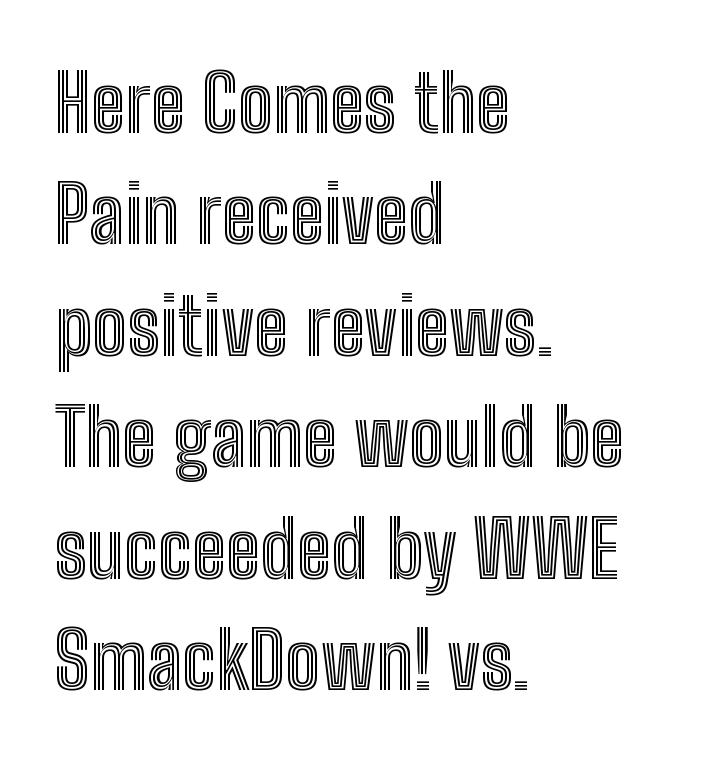
These lines are rendered in a variable-pitch font. In terms of letterspacing, this is plain default setting. The passage is arranged the way most books set body copy — flush left. Leading matches the norm, producing a regular column. No word sits above an underline. Does the lettering tilt? It doesn't — this is upright.
